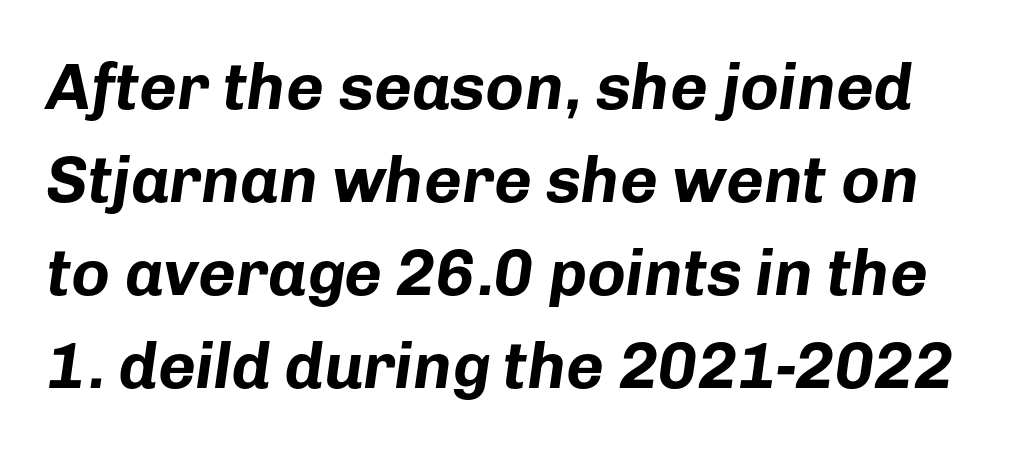
This sample uses plain, unmodified letter spacing. Horizontal bands of white between lines are of average thickness. A typesetter would call this proportional, since set widths differ per character. This is heavy type, rendered in bold.
